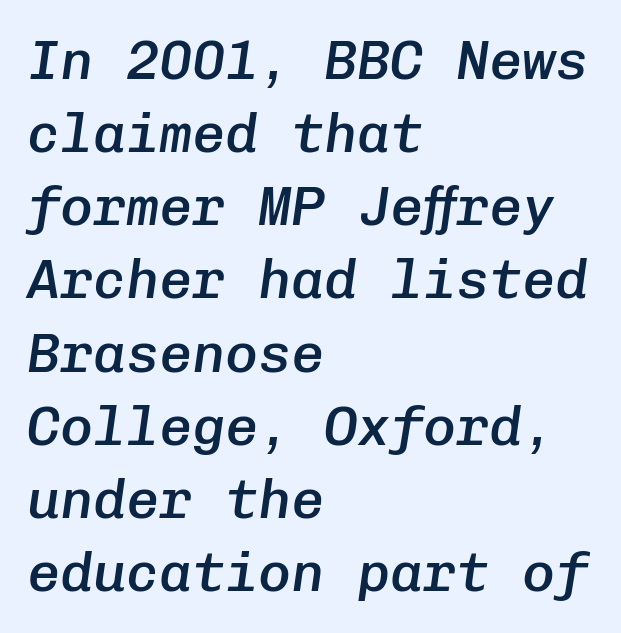
The image shows 55 px semibold type, italic (leaning right), monospaced; set left-aligned, normal line spacing (1.33x), normal letter spacing, not underlined; low stroke contrast and a medium x-height.
